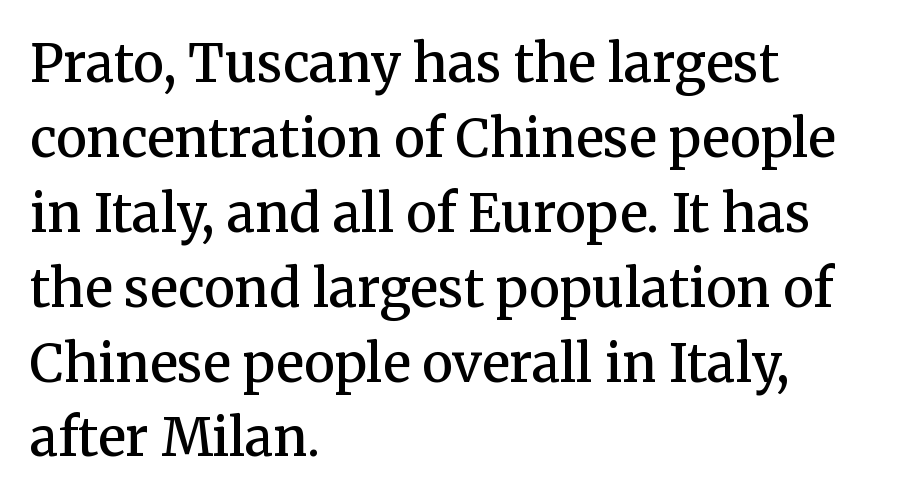
{"serif": "yes", "italic": "no", "bold": "semi", "weight": "semibold", "width": "normal", "stroke_contrast": "medium", "x_height": "medium", "monospaced": "no", "underline": "no", "align": "left", "line_spacing": "normal", "line_spacing_ratio": 1.44, "letter_spacing": "normal", "letter_spacing_em": 0.0, "glyph_px": 52}
